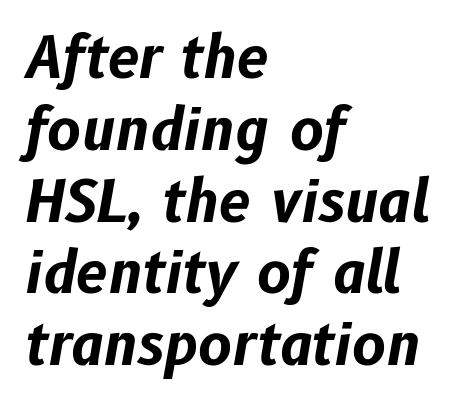
{"italic": "yes", "lean": "right", "slant_degrees": 10, "bold": "yes", "weight": "bold", "width": "normal", "stroke_contrast": "low", "x_height": "medium", "monospaced": "no", "underline": "no", "align": "left", "line_spacing": "normal", "line_spacing_ratio": 1.26, "letter_spacing": "normal", "letter_spacing_em": 0.0, "glyph_px": 57}
